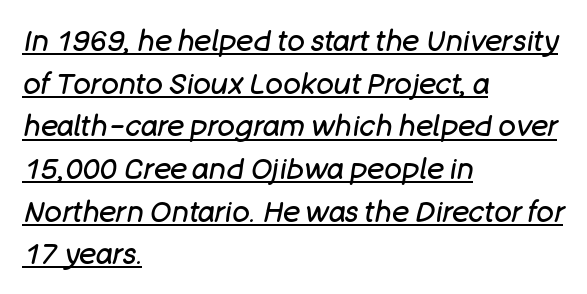
Line starts are locked; line ends wander. The weight tops out at a normal text grade. Character widths vary here, with narrow letters taking less room than wide ones. Here the glyphs are tracked normally, forming tight word shapes. Notice how the stems are inclined rather than vertical — that's the hallmark of italics. Evenly set lines give the paragraph a standard silhouette.
